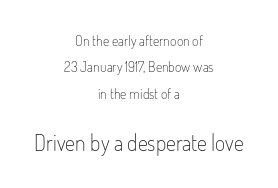
The letters stand upright; this is a roman face. The setting favours the middle, as headings and verse often do. Letters rest on an invisible, unmarked baseline. These lines keep a tight, regular rhythm from letter to letter.
